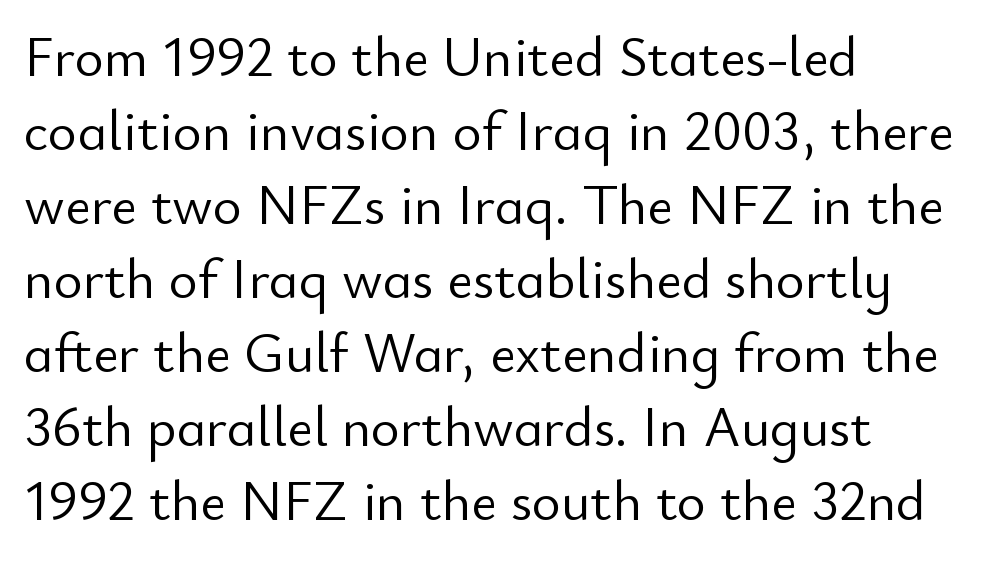
Q: Is the text bold? A: No.
Q: Is the text italic (slanted)? A: No, it is upright.
Q: Is the typeface a serif or a sans-serif typeface? A: Sans-serif.
Q: Is the text underlined? A: No.
Q: How is the paragraph aligned? A: Left-aligned.
Q: Is the spacing between letters normal or unusually wide? A: Normal.
Q: Is the spacing between lines tight, normal or loose? A: Normal.
Q: Width (condensed, normal, or wide)? A: Normal.
Q: Stroke contrast? A: Low.
Q: x-height? A: Small.
Q: Monospaced? A: No.
